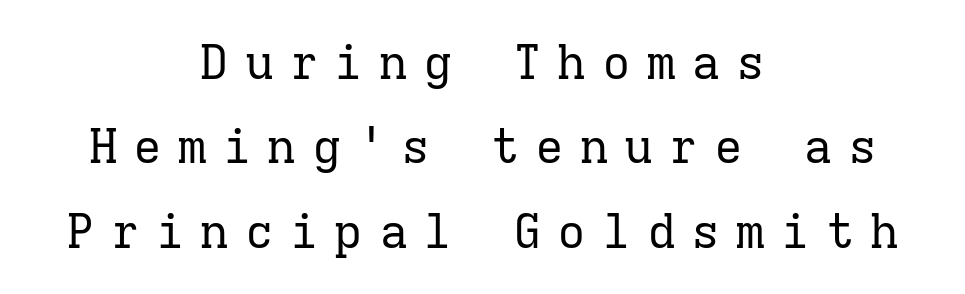
Q: Is the text bold? A: No.
Q: Is the text italic (slanted)? A: No, it is upright.
Q: Is the typeface a serif or a sans-serif typeface? A: Serif.
Q: Is the text underlined? A: No.
Q: How is the paragraph aligned? A: Centered.
Q: Is the spacing between letters normal or unusually wide? A: Unusually wide.
Q: Width (condensed, normal, or wide)? A: Normal.
Q: Stroke contrast? A: Low.
Q: x-height? A: Medium.
Q: Monospaced? A: Yes.
